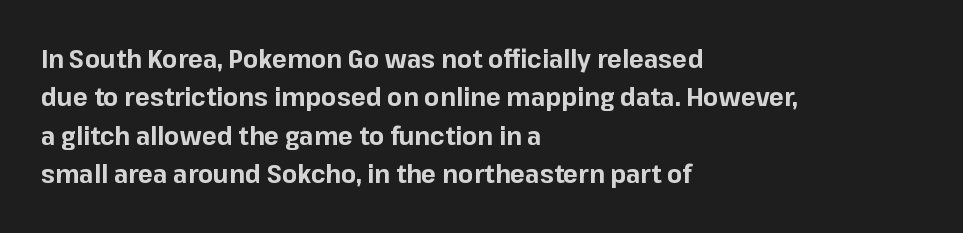
The image shows 25 px bold type, upright; set left-aligned, normal line spacing (1.54x), normal letter spacing, not underlined.
